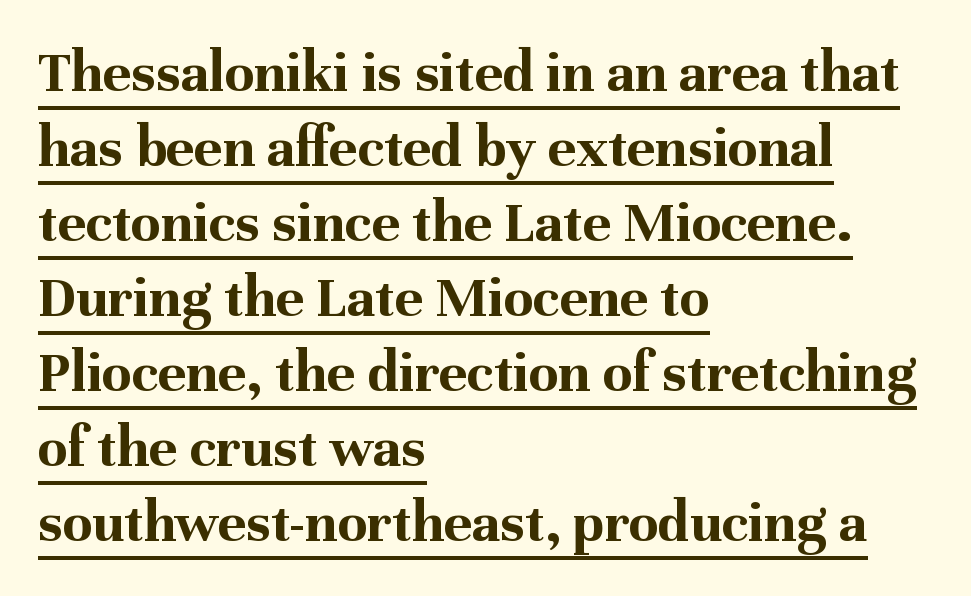
The strokes are fattened all the way to bold. Vertically, the passage feels balanced, rows spaced as you'd expect. If you drew a ruler down the left edge, every line would touch it. This sample uses an upright cut, with every glyph sitting square on the baseline. The glyphs are accompanied by a horizontal stroke just below them.
